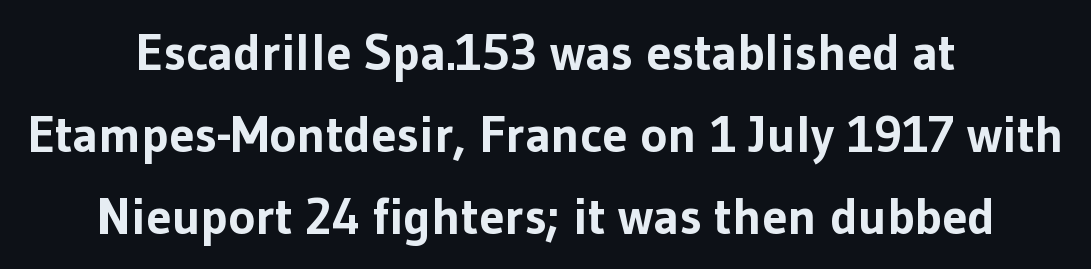
The image shows 51 px bold sans-serif type, upright; set centered, normal line spacing (1.61x), normal letter spacing, not underlined; low stroke contrast and a medium x-height.
